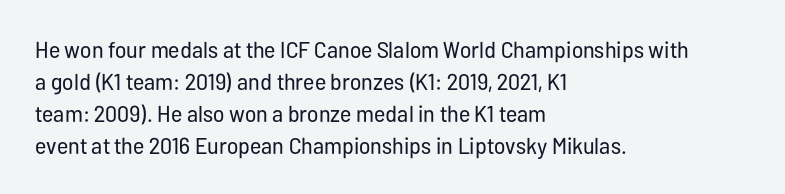
Caption: standard tracking, unaltered. Does the leading feel generous? No, just average. The lines are quadded left. Check the space under the baseline: it is left empty.
